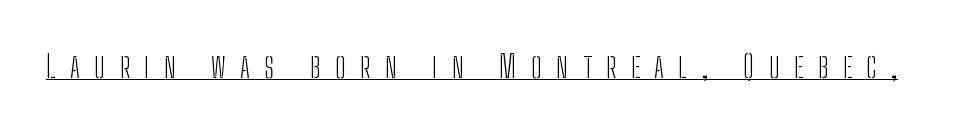
{"serif": "no", "italic": "no", "bold": "no", "weight": "light", "width": "condensed", "stroke_contrast": "low", "x_height": "medium", "monospaced": "no", "underline": "yes", "letter_spacing": "wide", "letter_spacing_em": 0.45, "glyph_px": 32}
